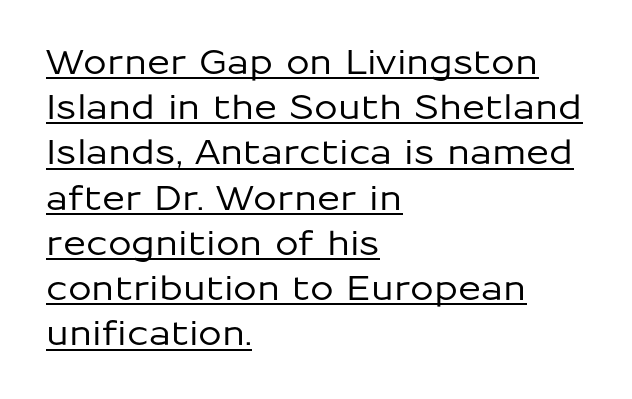
Q: Is the text italic (slanted)? A: No, it is upright.
Q: Is the typeface a serif or a sans-serif typeface? A: Sans-serif.
Q: Is the text underlined? A: Yes.
Q: How is the paragraph aligned? A: Left-aligned.
Q: Is the spacing between letters normal or unusually wide? A: Normal.
Q: Is the spacing between lines tight, normal or loose? A: Normal.
Q: Width (condensed, normal, or wide)? A: Normal.
Q: Stroke contrast? A: Low.
Q: x-height? A: Medium.
Q: Monospaced? A: No.
